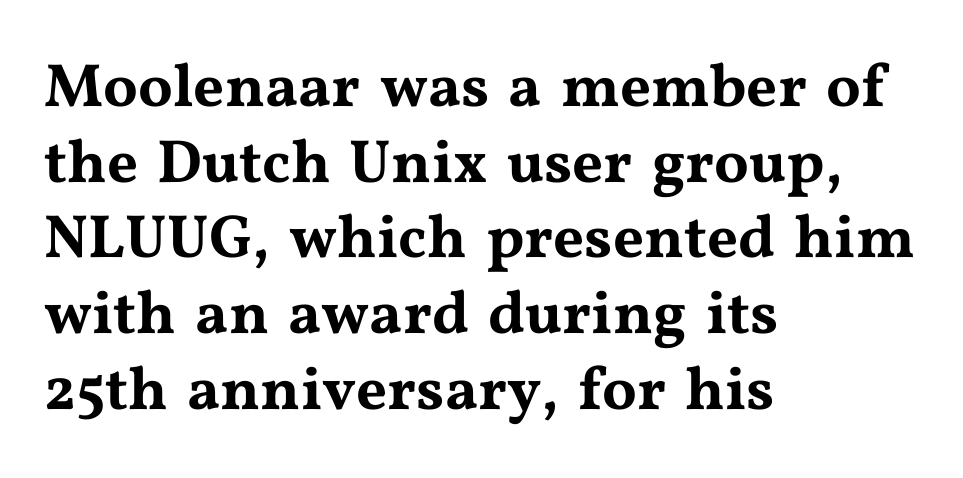
Is the letter spacing exaggerated? No — it looks like the ordinary default. Underlining? Definitely not there. Font category for this specimen: serif. You could not count columns in this text — the font is proportionally spaced. Compared with a centered layout, this one pins lines to the left instead. It's the straight-up-and-down kind of type.
